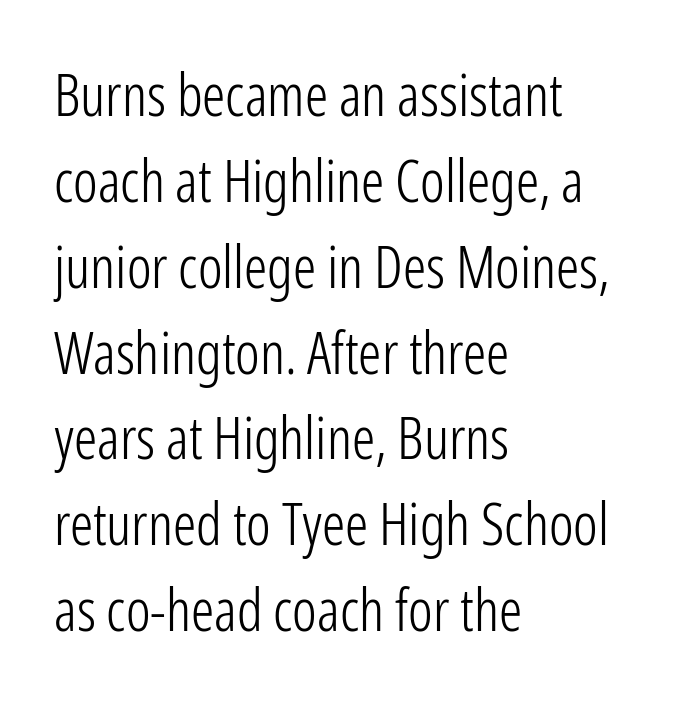
{"serif": "no", "italic": "no", "bold": "no", "weight": "light", "width": "condensed", "stroke_contrast": "low", "x_height": "medium", "monospaced": "no", "underline": "no", "align": "left", "line_spacing": "normal", "line_spacing_ratio": 1.48, "letter_spacing": "normal", "letter_spacing_em": 0.0, "glyph_px": 58}
